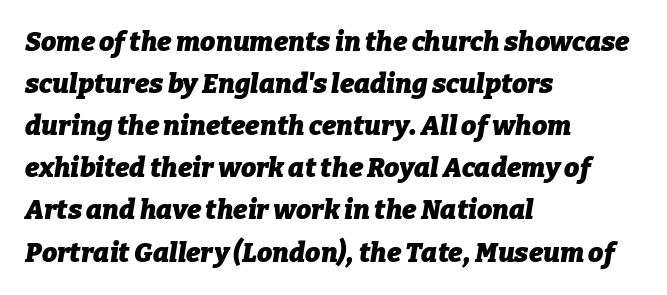
Q: Is the text bold? A: Yes.
Q: Is the text italic (slanted)? A: Yes, it leans right by about 9 degrees.
Q: Is the text underlined? A: No.
Q: How is the paragraph aligned? A: Left-aligned.
Q: Is the spacing between letters normal or unusually wide? A: Normal.
Q: Is the spacing between lines tight, normal or loose? A: Normal.
